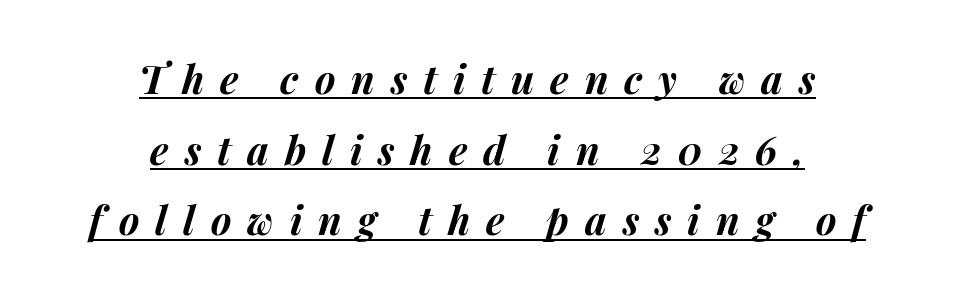
Q: Is the text bold? A: Yes.
Q: Is the text italic (slanted)? A: Yes, it leans right by about 14 degrees.
Q: Is the text underlined? A: Yes.
Q: How is the paragraph aligned? A: Centered.
Q: Is the spacing between letters normal or unusually wide? A: Unusually wide.
Q: Width (condensed, normal, or wide)? A: Normal.
Q: Stroke contrast? A: Medium.
Q: x-height? A: Medium.
Q: Monospaced? A: No.
